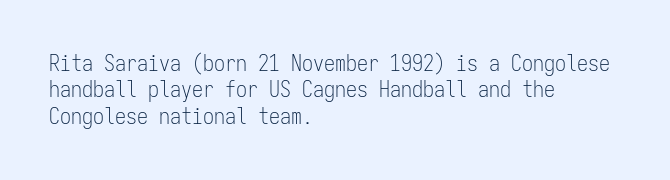
Q: Is the text bold? A: No.
Q: Is the text italic (slanted)? A: No, it is upright.
Q: Is the text underlined? A: No.
Q: How is the paragraph aligned? A: Left-aligned.
Q: Is the spacing between letters normal or unusually wide? A: Normal.
